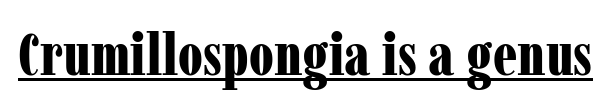
{"serif": "yes", "italic": "no", "bold": "yes", "weight": "bold", "width": "condensed", "stroke_contrast": "low", "x_height": "medium", "monospaced": "no", "underline": "yes", "letter_spacing": "normal", "letter_spacing_em": 0.0, "glyph_px": 59}
